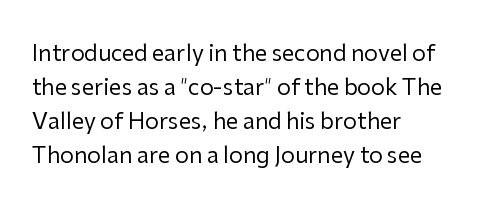
{"italic": "no", "bold": "no", "underline": "no", "align": "left", "line_spacing": "normal", "line_spacing_ratio": 1.55, "letter_spacing": "normal", "letter_spacing_em": 0.0, "glyph_px": 22}
